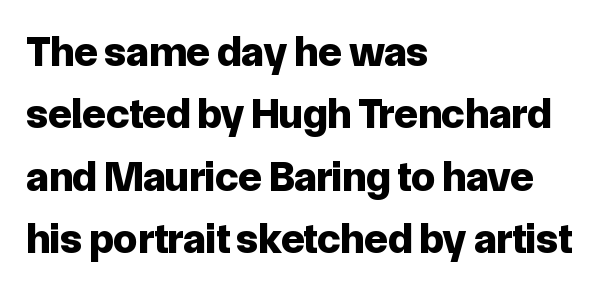
A sans-serif font was chosen for this passage. All the whitespace from short lines collects on the right. Each letter keeps its own natural width here, so spacing adapts to shape. The lettering stays uniformly vertical, giving the passage a roman look. Is there much room between lines? A standard amount, neither cramped nor airy.
